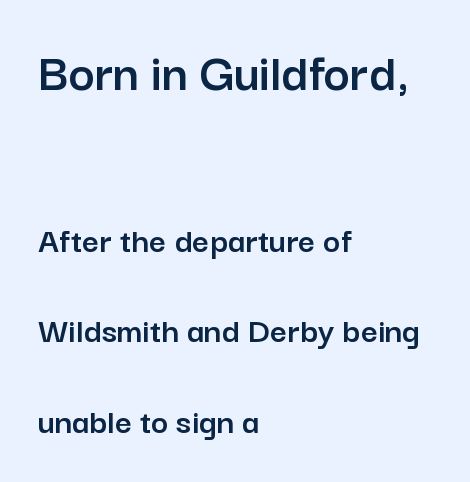
The image shows 55 px sans-serif type, upright; set left-aligned, loose line spacing (2.45x), normal letter spacing, not underlined; the first (top) block is 1.49x larger; low stroke contrast and a medium x-height.
